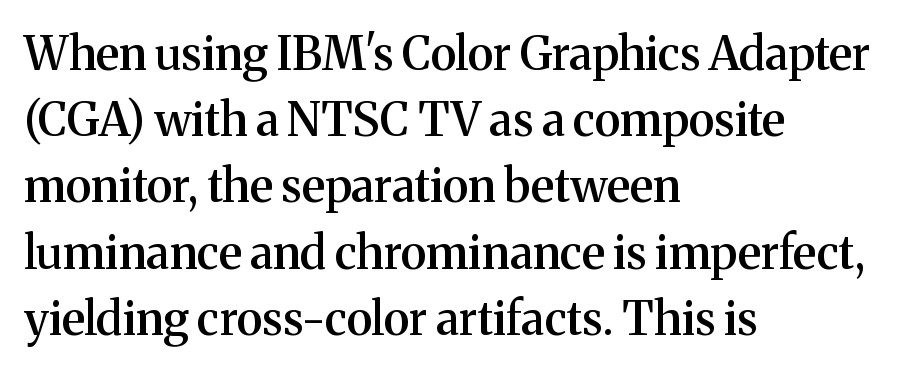
The image shows 46 px semibold serif type, upright; set left-aligned, normal line spacing (1.44x), normal letter spacing, not underlined; medium stroke contrast and a medium x-height.
